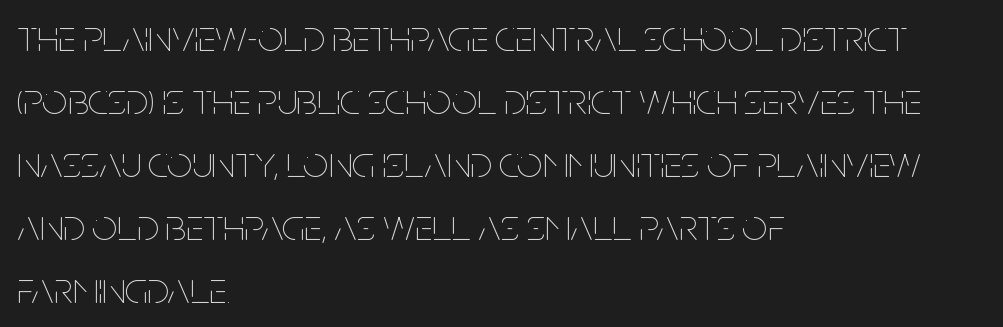
Q: Is the text bold? A: No.
Q: Is the text italic (slanted)? A: No, it is upright.
Q: Is the text underlined? A: No.
Q: How is the paragraph aligned? A: Left-aligned.
Q: Is the spacing between letters normal or unusually wide? A: Normal.
Q: Is the spacing between lines tight, normal or loose? A: Normal.
Q: Width (condensed, normal, or wide)? A: Condensed.
Q: Stroke contrast? A: Low.
Q: x-height? A: Large.
Q: Monospaced? A: No.
